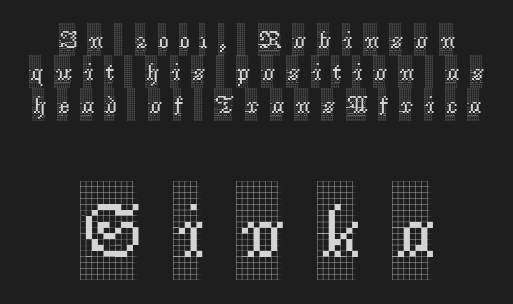
{"serif": "yes", "italic": "no", "width": "condensed", "x_height": "large", "monospaced": "no", "underline": "no", "align": "center", "line_spacing": "normal", "line_spacing_ratio": 1.3, "letter_spacing": "wide", "letter_spacing_em": 0.45, "larger_block": "second", "size_ratio": 3.04, "glyph_px": 76}
